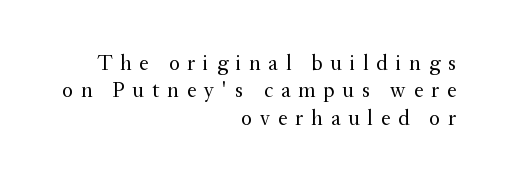
Just letters on the line, the space beneath them empty. Stroke mass is kept to a normal reading level or below. Short note: letters widely spaced. Vertical strokes here are truly vertical.
